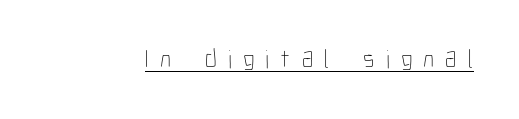
The rendered words wear a rule along their underside. The weight tops out at a normal text grade. The letters stand upright; this is a roman face. Display-style spreading of the glyphs; the letterfit is very open.
